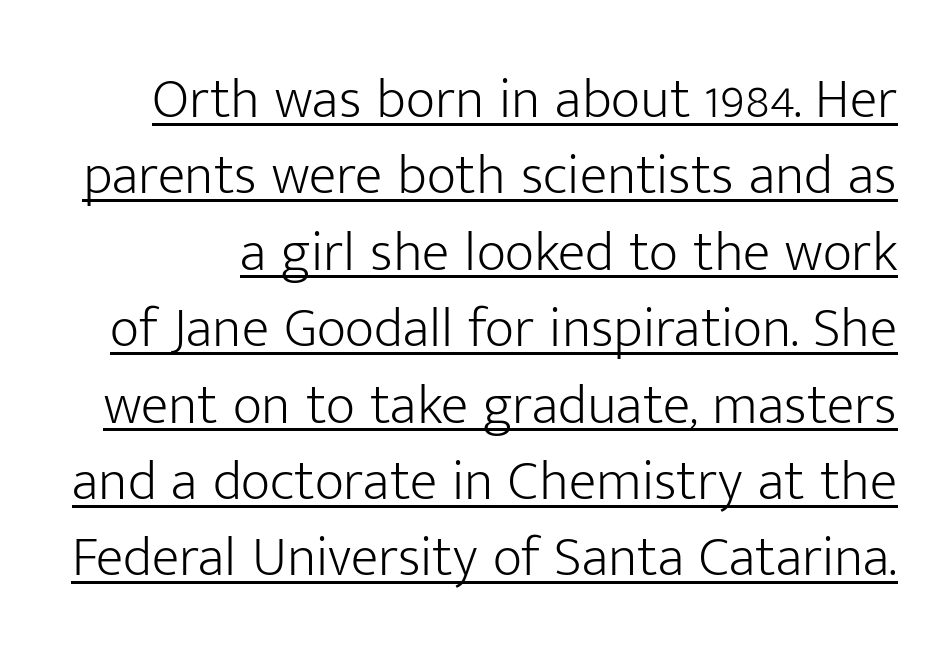
{"serif": "no", "italic": "no", "bold": "no", "weight": "light", "width": "normal", "stroke_contrast": "low", "x_height": "medium", "monospaced": "no", "underline": "yes", "line_spacing": "normal", "line_spacing_ratio": 1.34, "letter_spacing": "normal", "letter_spacing_em": 0.0, "glyph_px": 57}
